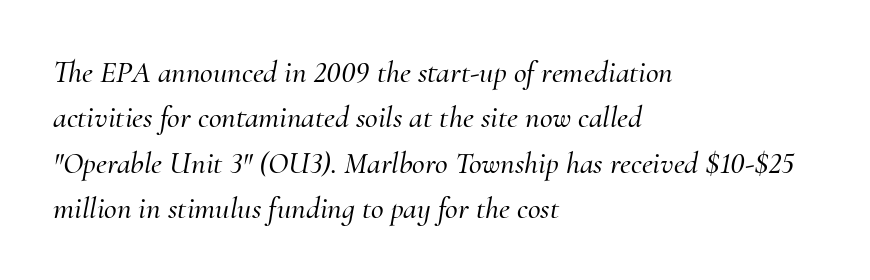
Q: Is the text italic (slanted)? A: Yes, it leans right by about 10 degrees.
Q: Is the typeface a serif or a sans-serif typeface? A: Serif.
Q: Is the text underlined? A: No.
Q: How is the paragraph aligned? A: Left-aligned.
Q: Is the spacing between letters normal or unusually wide? A: Normal.
Q: Is the spacing between lines tight, normal or loose? A: Normal.
Q: Width (condensed, normal, or wide)? A: Normal.
Q: Stroke contrast? A: Medium.
Q: x-height? A: Small.
Q: Monospaced? A: No.
